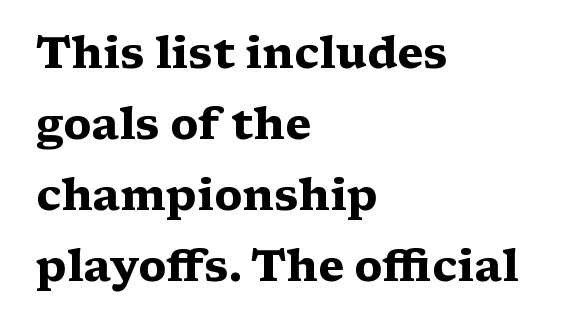
Caption: bold face, heavy strokes. The type is set solid horizontally, with unmodified tracking. Posture: vertical. The characters display serif detailing at their extremities.
